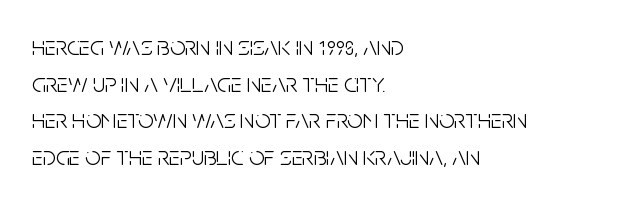
{"italic": "no", "bold": "no", "underline": "no", "align": "left", "line_spacing": "normal", "line_spacing_ratio": 1.36, "letter_spacing": "normal", "letter_spacing_em": 0.0, "glyph_px": 27}
